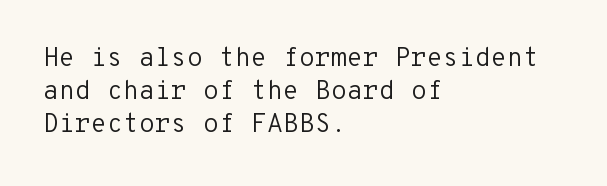
{"italic": "no", "bold": "no", "underline": "no", "align": "left", "line_spacing": "normal", "line_spacing_ratio": 1.27, "letter_spacing": "normal", "letter_spacing_em": 0.0, "glyph_px": 26}
